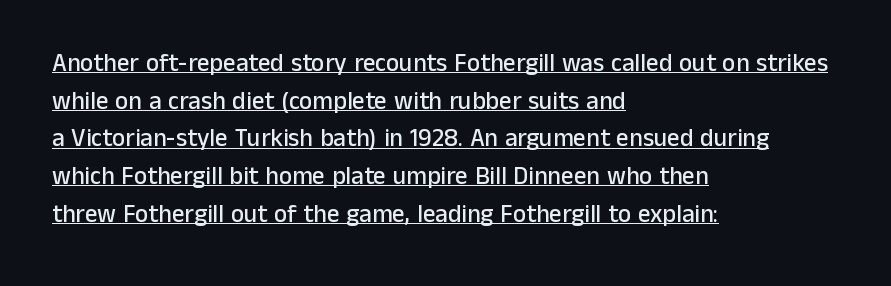
Q: Is the text italic (slanted)? A: No, it is upright.
Q: Is the text underlined? A: Yes.
Q: How is the paragraph aligned? A: Left-aligned.
Q: Is the spacing between letters normal or unusually wide? A: Normal.
Q: Is the spacing between lines tight, normal or loose? A: Normal.
